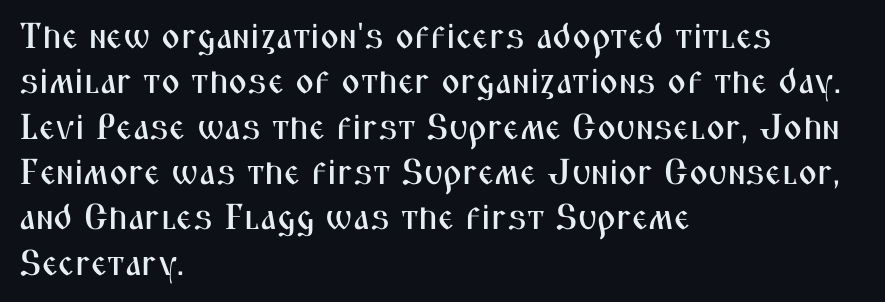
The image shows 36 px condensed sans-serif type, upright; set left-aligned, normal line spacing (1.26x), normal letter spacing, not underlined; medium stroke contrast and a medium x-height.
